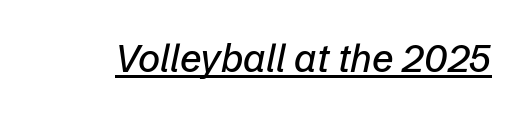
Q: Is the text italic (slanted)? A: Yes, it leans right by about 12 degrees.
Q: Is the text underlined? A: Yes.
Q: Is the spacing between letters normal or unusually wide? A: Normal.
Q: Width (condensed, normal, or wide)? A: Normal.
Q: Stroke contrast? A: Low.
Q: x-height? A: Medium.
Q: Monospaced? A: No.
